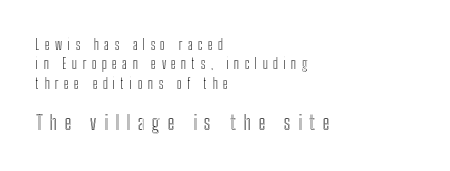
The image shows 20 px text type, upright; set left-aligned, normal line spacing (1.38x), unusually wide letter spacing (+0.38 em), not underlined; the second (bottom) block is 1.43x larger.
